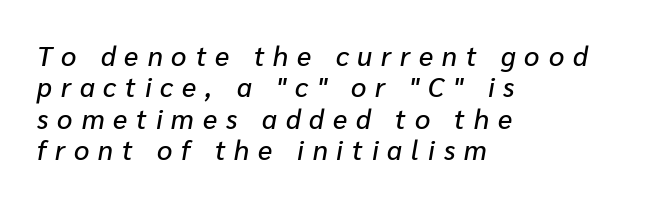
The image shows 27 px text type, italic (leaning right); set left-aligned, line spacing 1.16x, unusually wide letter spacing (+0.33 em), not underlined.
